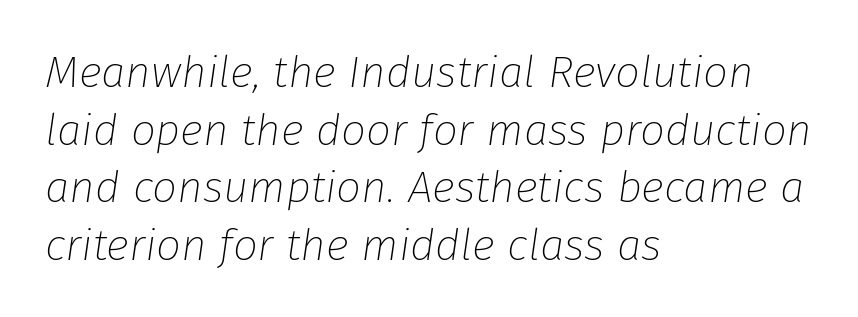
The image shows 44 px thin type, italic (leaning right); set left-aligned, normal line spacing (1.31x), normal letter spacing, not underlined; low stroke contrast and a medium x-height.
